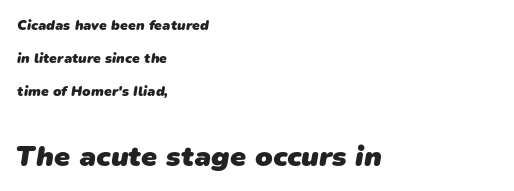
The image shows 29 px heavy sans-serif type; set left-aligned, loose line spacing (2.35x), normal letter spacing, not underlined; the second (bottom) block is 2.07x larger; low stroke contrast and a medium x-height.
